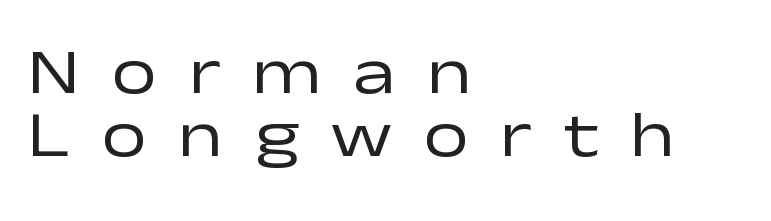
This rendering widens character spacing well past its baseline value. The face used here is proportionally spaced, like ordinary book or web type. Posture: upright roman. You can tell from the bare stems that sans-serif type was used.
